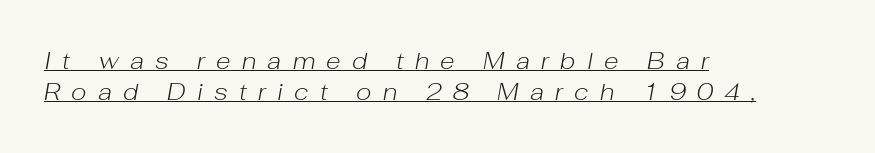
These lines sit exactly where default settings would place them. Italic: yes, the glyphs are oblique. Check the space under the baseline: a stroke is drawn there. What stands out about the letter spacing? Its width — letters are far apart. Heaviness? Minimal to ordinary, like unemphasized prose.
